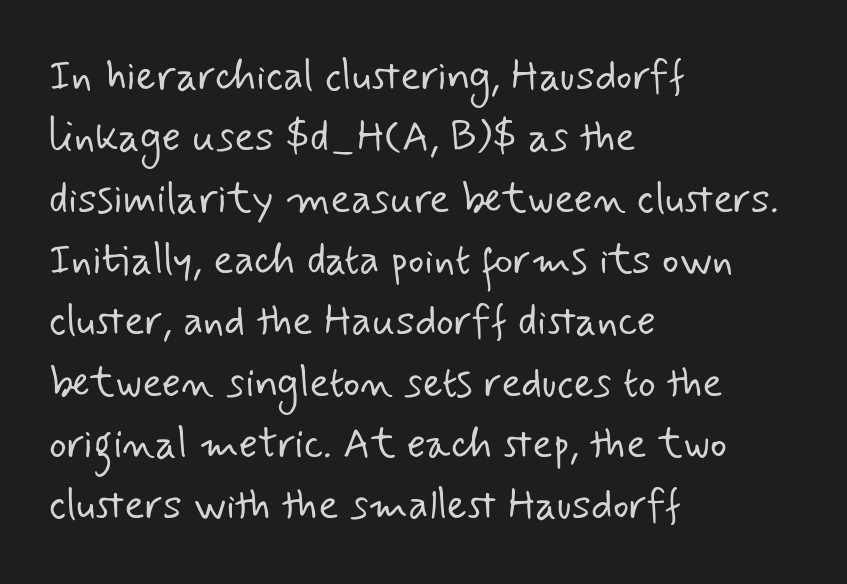
The image shows 42 px light sans-serif type; set left-aligned, normal line spacing (1.46x), normal letter spacing, not underlined; low stroke contrast and a small x-height.
